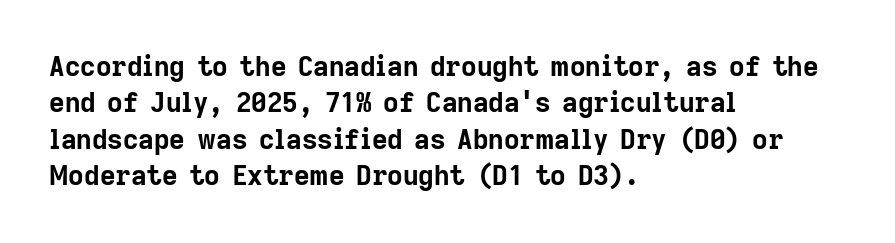
Q: Is the text bold? A: Yes.
Q: Is the text italic (slanted)? A: No, it is upright.
Q: Is the text underlined? A: No.
Q: How is the paragraph aligned? A: Left-aligned.
Q: Is the spacing between letters normal or unusually wide? A: Normal.
Q: Is the spacing between lines tight, normal or loose? A: Normal.
